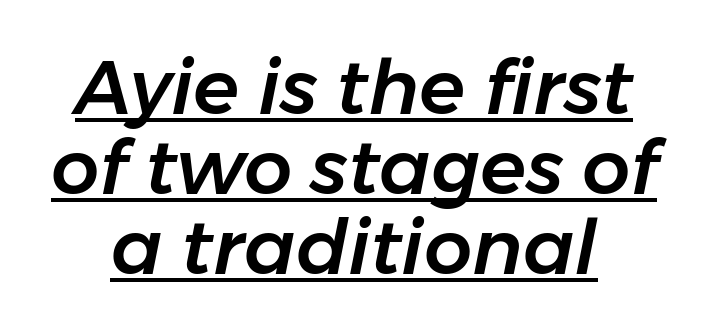
The image shows 76 px text type, italic (leaning right); set tight line spacing (1.05x), normal letter spacing, underlined; low stroke contrast and a medium x-height.
